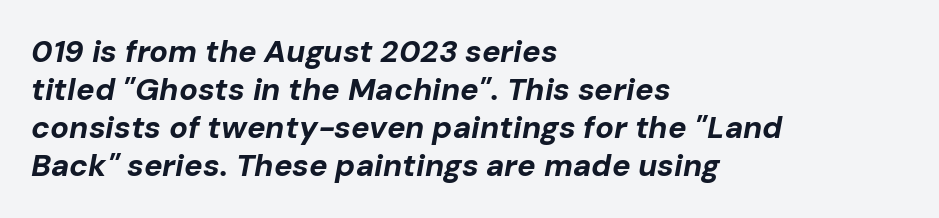
Q: Is the text bold? A: Yes.
Q: Is the text italic (slanted)? A: Yes, it leans right by about 10 degrees.
Q: Is the text underlined? A: No.
Q: How is the paragraph aligned? A: Left-aligned.
Q: Is the spacing between letters normal or unusually wide? A: Normal.
Q: Width (condensed, normal, or wide)? A: Normal.
Q: Stroke contrast? A: Low.
Q: x-height? A: Medium.
Q: Monospaced? A: No.
